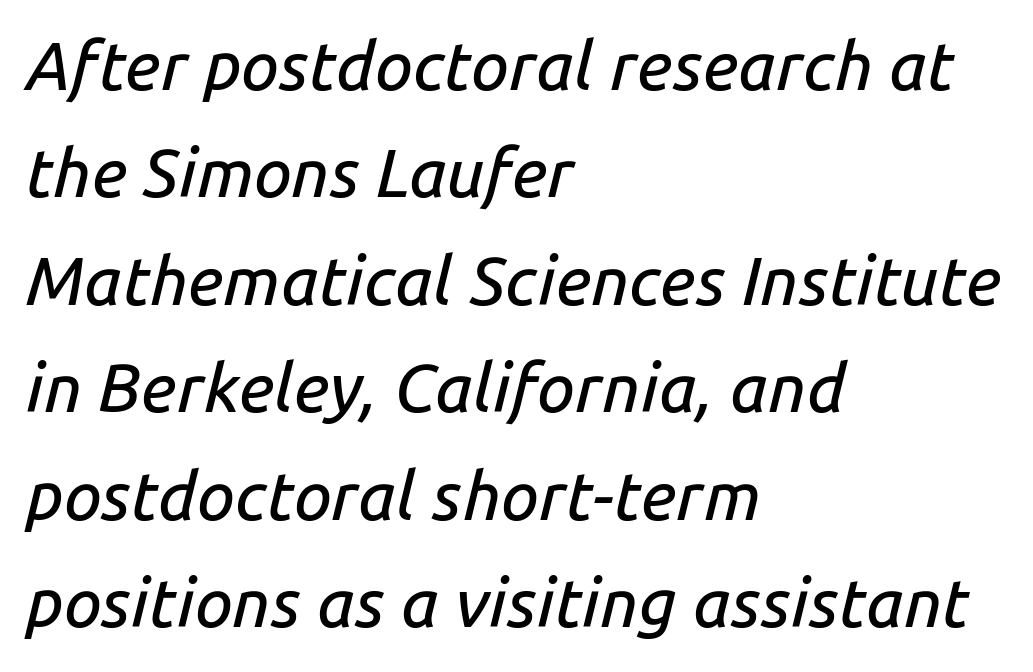
{"italic": "yes", "lean": "right", "slant_degrees": 14, "width": "normal", "stroke_contrast": "low", "x_height": "medium", "monospaced": "no", "underline": "no", "align": "left", "line_spacing": "normal", "line_spacing_ratio": 1.58, "letter_spacing": "normal", "letter_spacing_em": 0.0, "glyph_px": 68}
